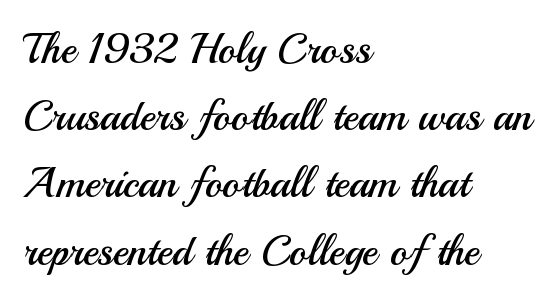
Q: Is the text bold? A: No.
Q: Is the text italic (slanted)? A: Yes.
Q: Is the typeface a serif or a sans-serif typeface? A: Sans-serif.
Q: Is the text underlined? A: No.
Q: How is the paragraph aligned? A: Left-aligned.
Q: Is the spacing between letters normal or unusually wide? A: Normal.
Q: Is the spacing between lines tight, normal or loose? A: Normal.
Q: Width (condensed, normal, or wide)? A: Normal.
Q: Stroke contrast? A: Medium.
Q: x-height? A: Small.
Q: Monospaced? A: No.
